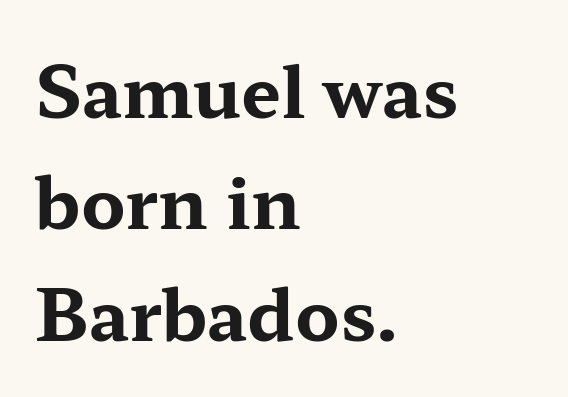
Character widths vary here, with narrow letters taking less room than wide ones. Thick stems and heavy bowls — unmistakably bold. Caption: standard tracking, unaltered. Observe the serifs anchoring each vertical stroke in this sample. The rag falls on the right side of this text block.
